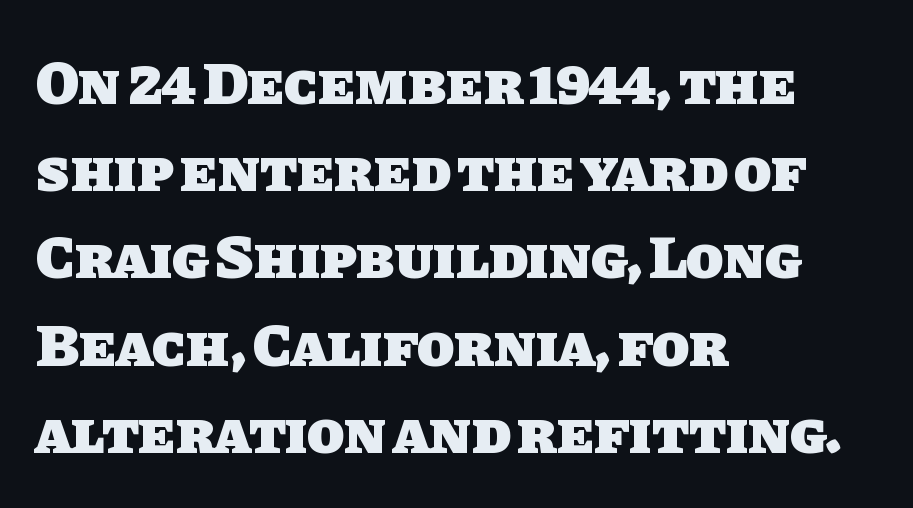
{"serif": "no", "bold": "yes", "weight": "heavy", "width": "normal", "stroke_contrast": "low", "x_height": "large", "monospaced": "no", "underline": "no", "align": "left", "line_spacing": "normal", "line_spacing_ratio": 1.43, "letter_spacing": "normal", "letter_spacing_em": 0.0, "glyph_px": 61}
